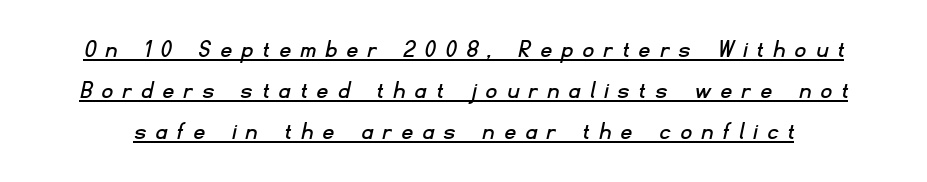
Horizontal bands of white between lines are of average thickness. The tracking jumps out immediately: characters are airy and widely separated. The words here are underlined.
